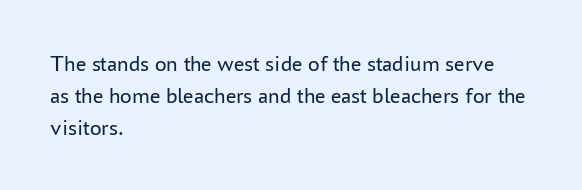
{"italic": "no", "bold": "no", "underline": "no", "align": "left", "line_spacing": "normal", "line_spacing_ratio": 1.39, "letter_spacing": "normal", "letter_spacing_em": 0.0, "glyph_px": 23}
